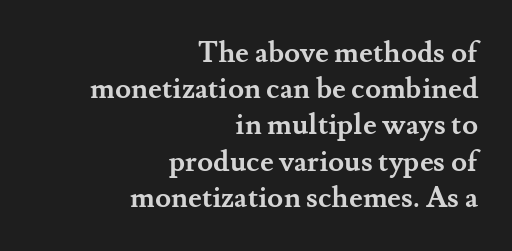
Looks like regular typesetting: each glyph gets only the width it needs. In terms of letterspacing, this is plain default setting. Posture: straight, roman, zero tilt. The line-height multiplier appears to be the usual default. The passage shown is not underscored anywhere. Right-aligned paragraph, ragged on the left.
